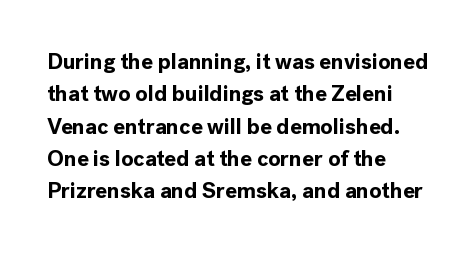
Q: Is the text bold? A: Yes.
Q: Is the text italic (slanted)? A: No, it is upright.
Q: Is the text underlined? A: No.
Q: How is the paragraph aligned? A: Left-aligned.
Q: Is the spacing between letters normal or unusually wide? A: Normal.
Q: Is the spacing between lines tight, normal or loose? A: Normal.
